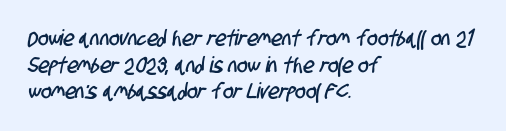
Q: Is the text underlined? A: No.
Q: How is the paragraph aligned? A: Left-aligned.
Q: Is the spacing between letters normal or unusually wide? A: Normal.
